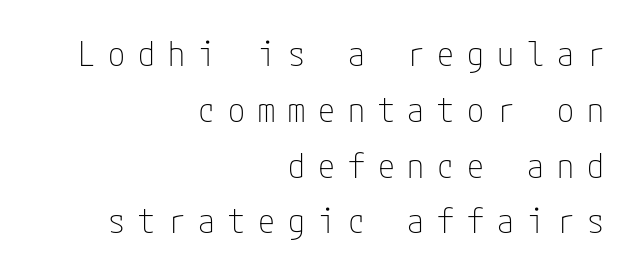
No word sits above an underline. A typesetter would label this face a sans. The typography opts for an upright posture over an oblique one. Each line ends at the same right margin while the left side varies. These lines have a slow, spaced-out rhythm from letter to letter.
